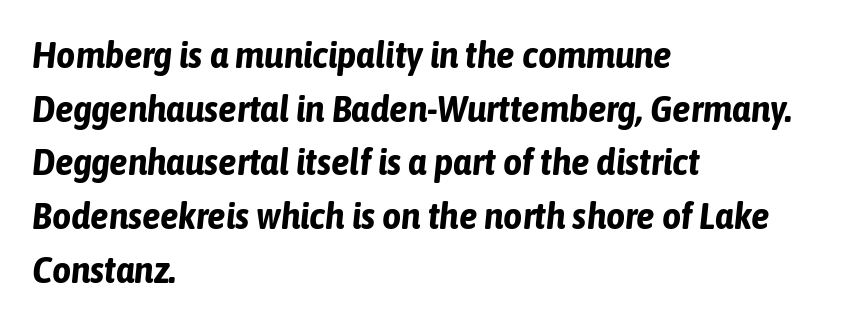
{"italic": "yes", "lean": "right", "slant_degrees": 6, "bold": "yes", "weight": "bold", "width": "condensed", "stroke_contrast": "low", "x_height": "medium", "monospaced": "no", "underline": "no", "align": "left", "line_spacing": "normal", "line_spacing_ratio": 1.45, "letter_spacing": "normal", "letter_spacing_em": 0.0, "glyph_px": 37}
